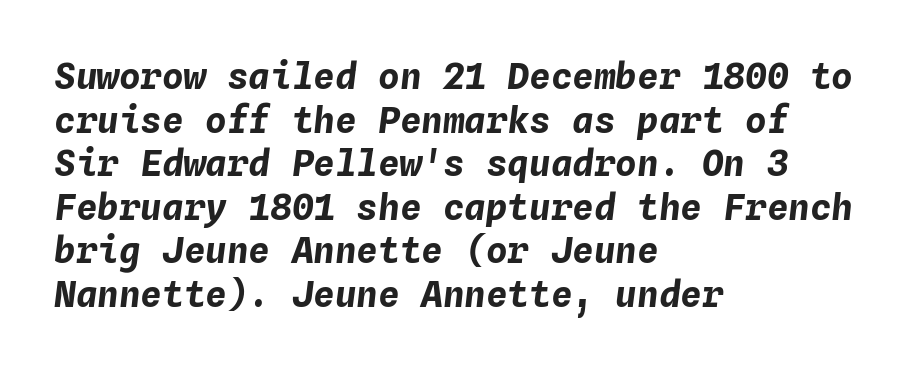
Q: Is the text bold? A: Yes.
Q: Is the text italic (slanted)? A: Yes, it leans right by about 4 degrees.
Q: Is the text underlined? A: No.
Q: How is the paragraph aligned? A: Left-aligned.
Q: Is the spacing between letters normal or unusually wide? A: Normal.
Q: Width (condensed, normal, or wide)? A: Normal.
Q: Stroke contrast? A: Low.
Q: x-height? A: Medium.
Q: Monospaced? A: Yes.
